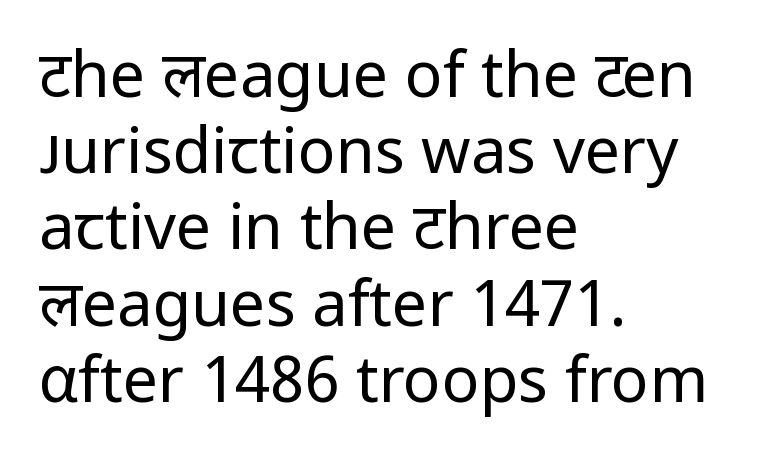
{"serif": "no", "italic": "no", "bold": "no", "weight": "regular", "width": "normal", "stroke_contrast": "low", "x_height": "medium", "monospaced": "no", "underline": "no", "align": "left", "line_spacing_ratio": 1.21, "letter_spacing": "normal", "letter_spacing_em": 0.0, "glyph_px": 63}
